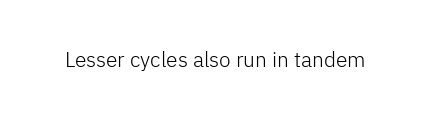
The passage shown is not underscored anywhere. The font's upright variant was chosen for this text. Stems here are at most as thick as an everyday book face. Observe the ordinary spacing: letters are neighbours, not strangers.
